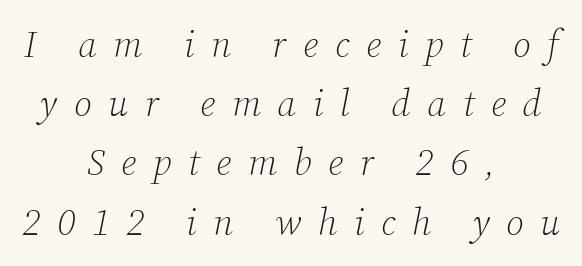
The image shows 37 px light serif type, italic (leaning right); set centered, normal line spacing (1.6x), unusually wide letter spacing (+0.45 em), not underlined; low stroke contrast and a medium x-height.
